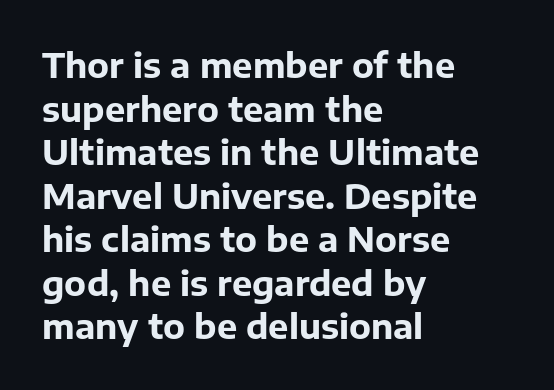
Q: Is the text bold? A: Yes.
Q: Is the text italic (slanted)? A: No, it is upright.
Q: Is the typeface a serif or a sans-serif typeface? A: Sans-serif.
Q: Is the text underlined? A: No.
Q: How is the paragraph aligned? A: Left-aligned.
Q: Is the spacing between letters normal or unusually wide? A: Normal.
Q: Is the spacing between lines tight, normal or loose? A: Normal.
Q: Width (condensed, normal, or wide)? A: Normal.
Q: Stroke contrast? A: Low.
Q: x-height? A: Medium.
Q: Monospaced? A: No.
